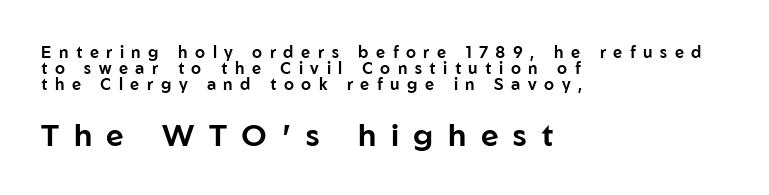
Q: Is the text italic (slanted)? A: No, it is upright.
Q: Is the typeface a serif or a sans-serif typeface? A: Sans-serif.
Q: Is the text underlined? A: No.
Q: How is the paragraph aligned? A: Left-aligned.
Q: Is the spacing between letters normal or unusually wide? A: Unusually wide.
Q: Is the spacing between lines tight, normal or loose? A: Tight.
Q: Which block of text is set in a larger size, the first (top) or the second (bottom)? A: The second (bottom) one.
Q: Width (condensed, normal, or wide)? A: Normal.
Q: Stroke contrast? A: Low.
Q: x-height? A: Medium.
Q: Monospaced? A: No.
